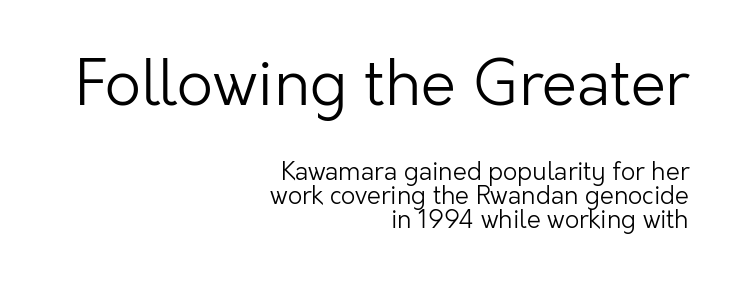
The image shows 63 px light sans-serif type, upright; set right-aligned, tight line spacing (0.95x), normal letter spacing, not underlined; the first (top) block is 2.52x larger; low stroke contrast and a medium x-height.
